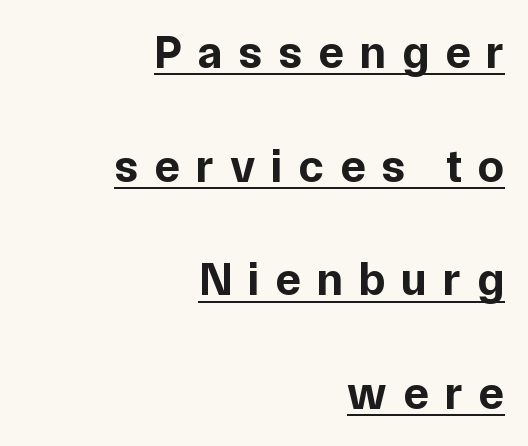
The image shows 47 px bold sans-serif type, upright; set right-aligned, loose line spacing (2.42x), unusually wide letter spacing (+0.34 em), underlined; low stroke contrast and a medium x-height.
